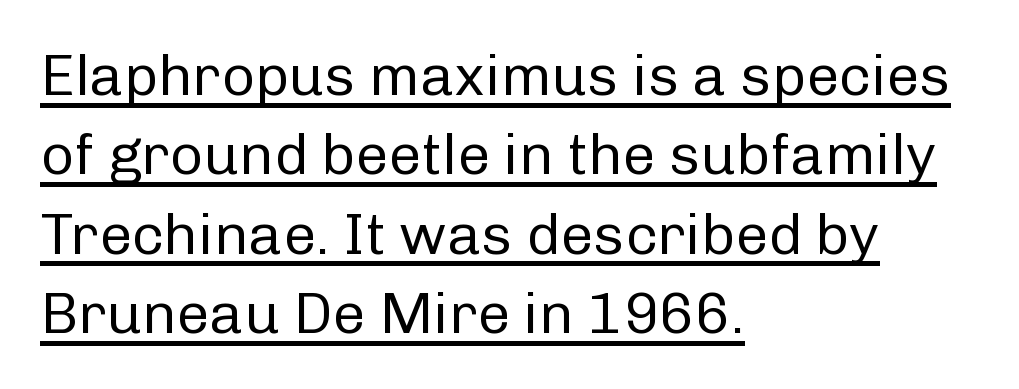
Q: Is the text bold? A: No.
Q: Is the text italic (slanted)? A: No, it is upright.
Q: Is the typeface a serif or a sans-serif typeface? A: Sans-serif.
Q: Is the text underlined? A: Yes.
Q: How is the paragraph aligned? A: Left-aligned.
Q: Is the spacing between letters normal or unusually wide? A: Normal.
Q: Is the spacing between lines tight, normal or loose? A: Normal.
Q: Width (condensed, normal, or wide)? A: Normal.
Q: Stroke contrast? A: Low.
Q: x-height? A: Medium.
Q: Monospaced? A: No.
